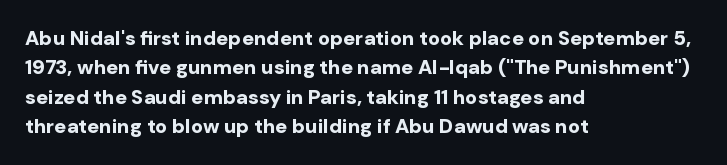
Q: Is the text bold? A: Yes.
Q: Is the text italic (slanted)? A: No, it is upright.
Q: Is the text underlined? A: No.
Q: How is the paragraph aligned? A: Left-aligned.
Q: Is the spacing between letters normal or unusually wide? A: Normal.
Q: Is the spacing between lines tight, normal or loose? A: Normal.
